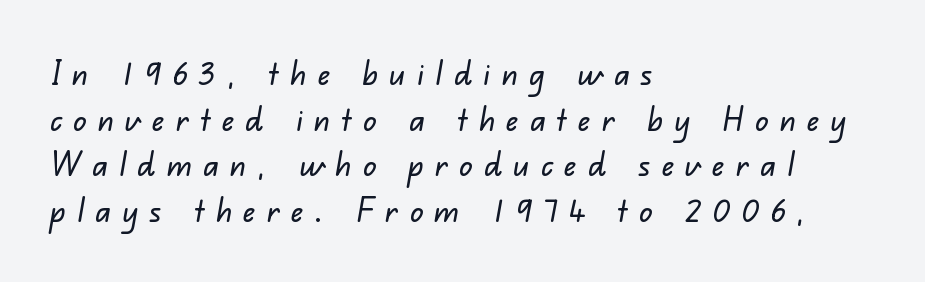
Unlike a traditional serif, this face leaves its strokes unadorned. A student would call this left alignment; a typographer would say flush left, rag right. Spacing verdict: proportional, widths tailored to each character. The words here are not underlined.
